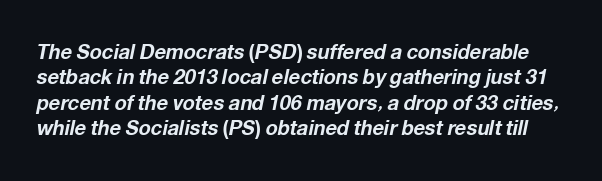
{"italic": "yes", "lean": "right", "slant_degrees": 12, "bold": "yes", "underline": "no", "line_spacing": "normal", "line_spacing_ratio": 1.27, "letter_spacing": "normal", "letter_spacing_em": 0.0, "glyph_px": 20}
